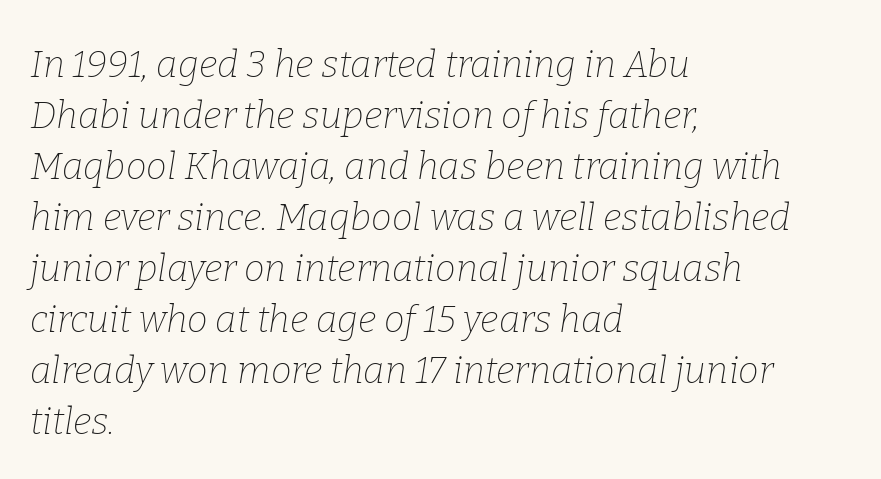
What kind of face is this? One with serifs. The foot of each line stays bare and open. Is this a fixed-width face? No — the glyphs have proportional, varying widths. The lines sit at an ordinary, default distance from one another.
